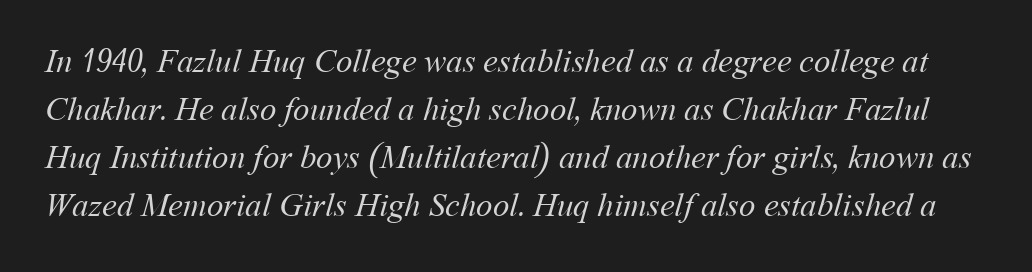
Check under the words: just untouched page. The face looks like a standard text weight, possibly lighter. Here the glyphs are tracked normally, forming tight word shapes. Quick note: interline space is typical. Note the varied advance widths — an 'i' is clearly narrower than an 'm'.
